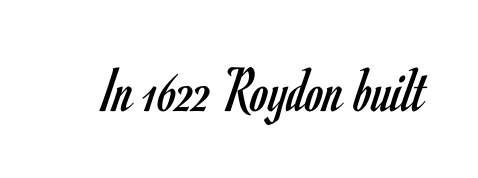
Check under the words: just untouched page. Compared with typical body copy, the letter spacing here is the same. Compared with a typical body face, this is equally light or lighter still. Is this a fixed-width face? No — the glyphs have proportional, varying widths.
